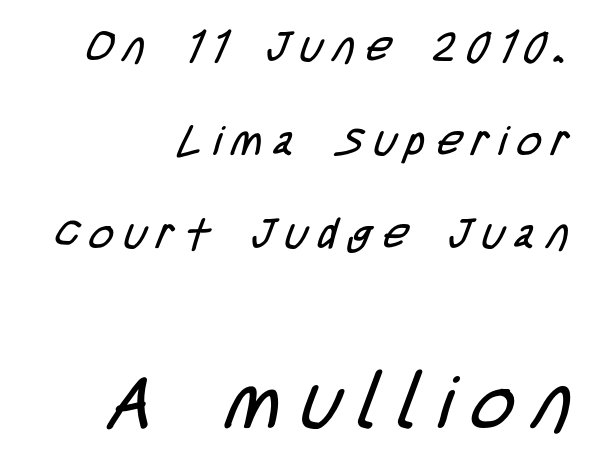
The image shows 74 px regular-weight, condensed sans-serif type; set right-aligned, loose line spacing (2.23x), unusually wide letter spacing (+0.27 em), not underlined; the second (bottom) block is 1.76x larger; low stroke contrast and a large x-height.
